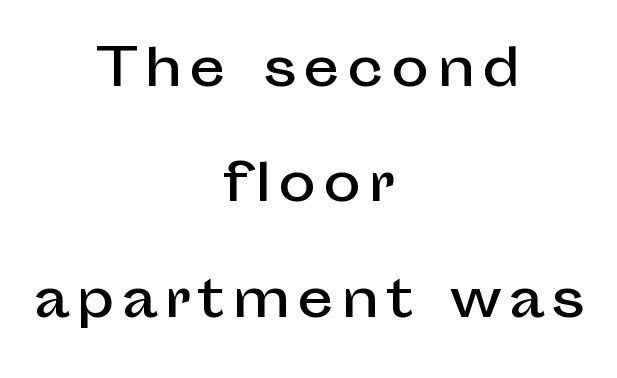
The rendering uses natural spacing where letterforms have individual widths. Horizontal bands of white between lines are thick stripes. Font category for this specimen: sans-serif. Decoration check: the copy has no underline.
